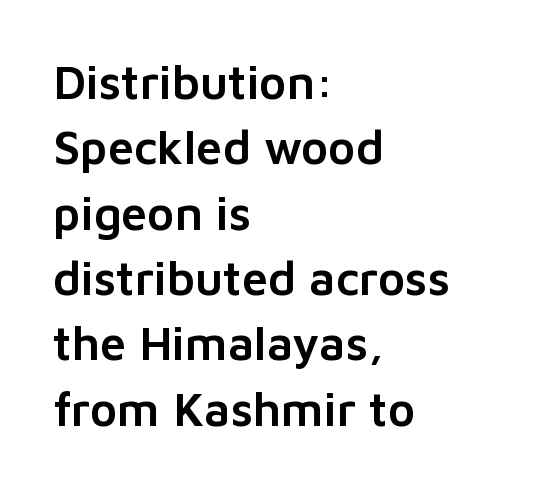
Q: Is the text italic (slanted)? A: No, it is upright.
Q: Is the typeface a serif or a sans-serif typeface? A: Sans-serif.
Q: Is the text underlined? A: No.
Q: How is the paragraph aligned? A: Left-aligned.
Q: Is the spacing between letters normal or unusually wide? A: Normal.
Q: Is the spacing between lines tight, normal or loose? A: Normal.
Q: Width (condensed, normal, or wide)? A: Normal.
Q: Stroke contrast? A: Low.
Q: x-height? A: Medium.
Q: Monospaced? A: No.
